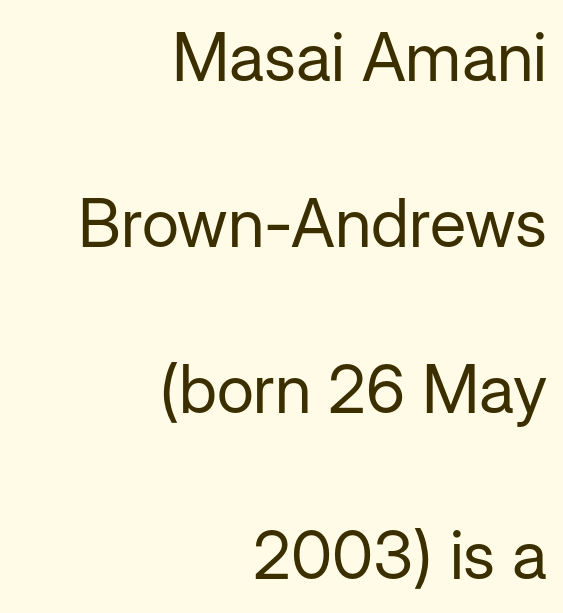
The image shows 67 px regular-weight sans-serif type, upright; set right-aligned, loose line spacing (2.48x), normal letter spacing, not underlined; low stroke contrast and a medium x-height.
